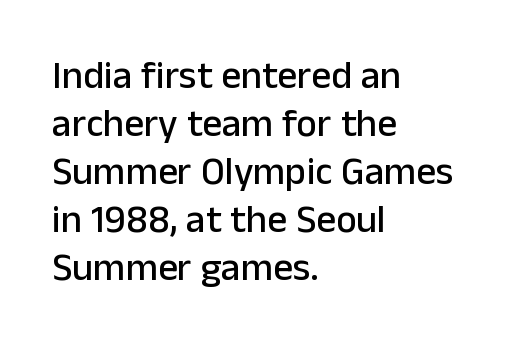
Q: Is the text italic (slanted)? A: No, it is upright.
Q: Is the typeface a serif or a sans-serif typeface? A: Sans-serif.
Q: Is the text underlined? A: No.
Q: How is the paragraph aligned? A: Left-aligned.
Q: Is the spacing between letters normal or unusually wide? A: Normal.
Q: Width (condensed, normal, or wide)? A: Normal.
Q: Stroke contrast? A: Low.
Q: x-height? A: Medium.
Q: Monospaced? A: No.
